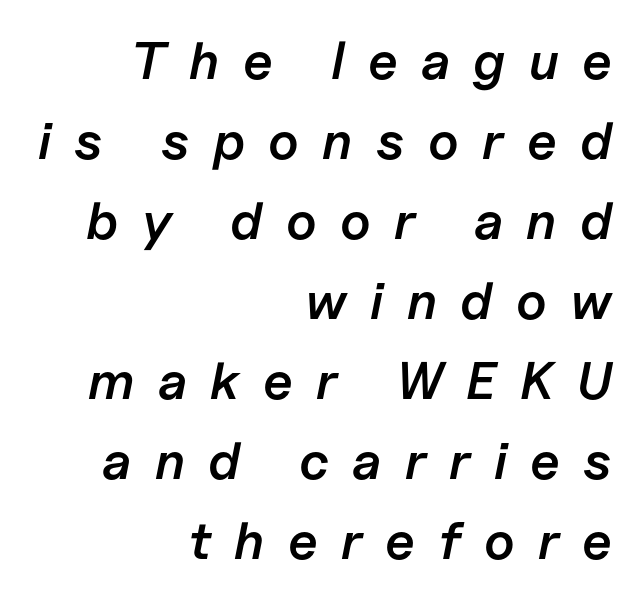
The image shows 53 px semibold type, italic (leaning right); set right-aligned, normal line spacing (1.51x), unusually wide letter spacing (+0.44 em), not underlined; low stroke contrast and a medium x-height.
